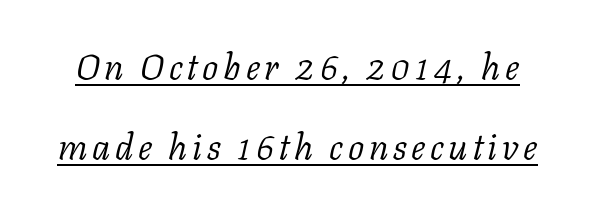
Slant detected: the letters are inclined. Compared with undecorated copy, this sample adds a rule below the words. The rendering uses natural spacing where letterforms have individual widths. In terms of leading, this rendering errs on the spacious side. Caption: face not bold, strokes unweighted.
